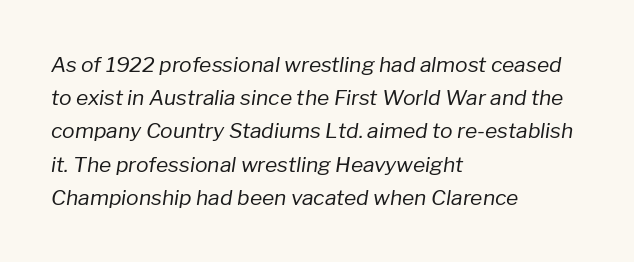
Q: Is the text bold? A: No.
Q: Is the text italic (slanted)? A: Yes, it leans right by about 8 degrees.
Q: Is the text underlined? A: No.
Q: How is the paragraph aligned? A: Left-aligned.
Q: Is the spacing between letters normal or unusually wide? A: Normal.
Q: Is the spacing between lines tight, normal or loose? A: Normal.
